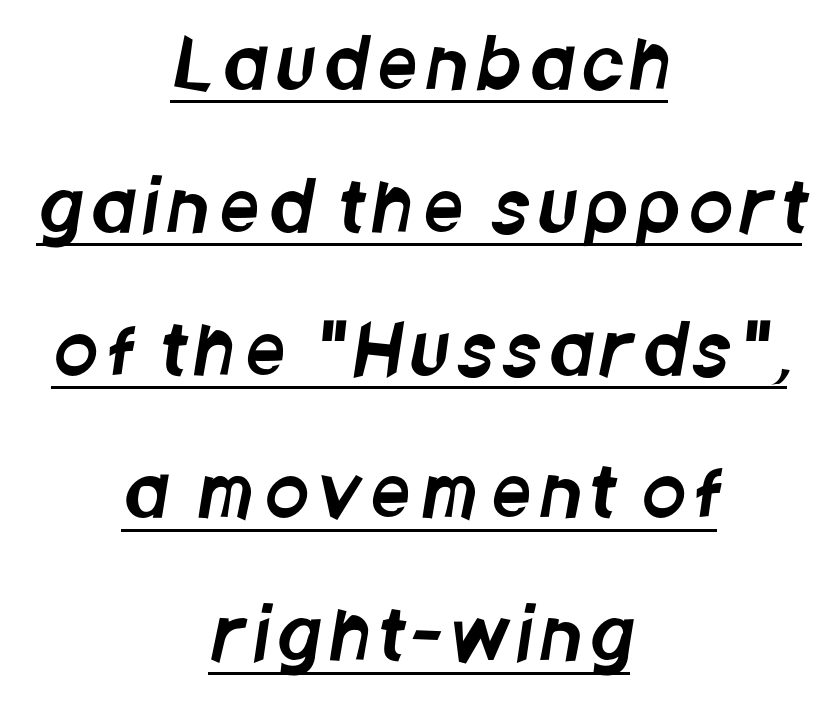
Notice the wide empty band between every row — that's loose leading. This rendering employs a face without finishing strokes, i.e., a sans-serif. A continuous stroke trails under the words, as in a hyperlink. Spacing verdict: proportional, widths tailored to each character.
